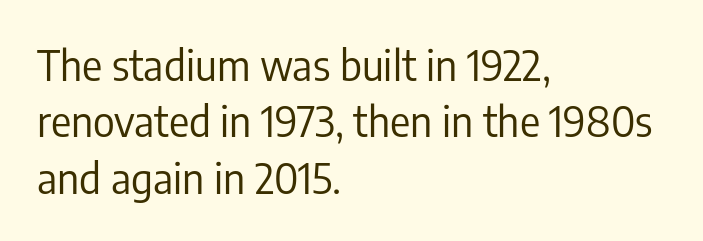
Teacher's note: observe the even left margin — that is flush-left alignment. A typesetter would call this zero additional tracking. The letters look calm and open, with moderate or lighter stems. The passage shown is typed in a proportional face where columns would drift. No italicization has been applied; the sample stays upright. Students, observe: this is what conventionally led text looks like.
